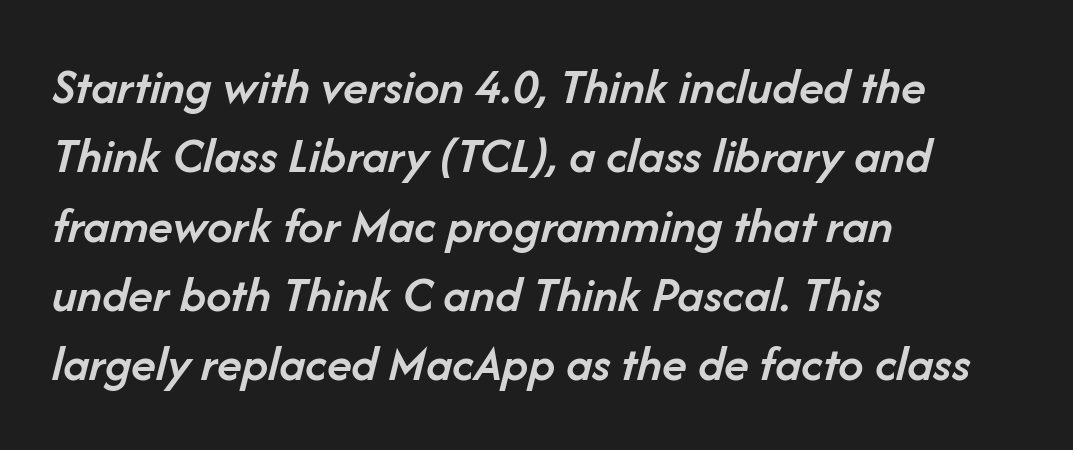
Q: Is the text bold? A: Semi-bold.
Q: Is the text italic (slanted)? A: Yes, it leans right by about 14 degrees.
Q: Is the text underlined? A: No.
Q: How is the paragraph aligned? A: Left-aligned.
Q: Is the spacing between letters normal or unusually wide? A: Normal.
Q: Is the spacing between lines tight, normal or loose? A: Normal.
Q: Width (condensed, normal, or wide)? A: Normal.
Q: Stroke contrast? A: Low.
Q: x-height? A: Medium.
Q: Monospaced? A: No.
